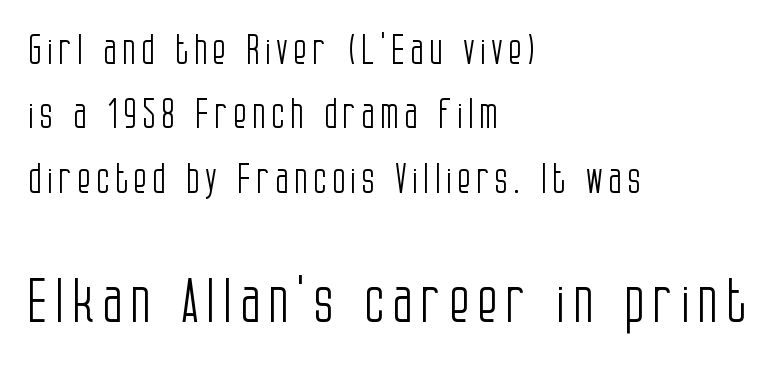
The face used here is a sans, in the tradition of grotesques and geometrics. Vertical spacing — default. This is not heavy type; no bold has been used. The passage shown begins with its smaller block and ends with its larger one.
